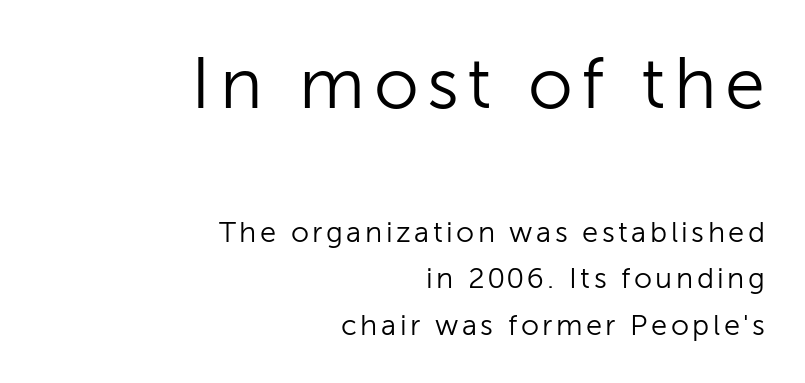
Q: Is the text bold? A: No.
Q: Is the text italic (slanted)? A: No, it is upright.
Q: Is the typeface a serif or a sans-serif typeface? A: Sans-serif.
Q: Is the text underlined? A: No.
Q: How is the paragraph aligned? A: Right-aligned.
Q: Is the spacing between lines tight, normal or loose? A: Normal.
Q: Which block of text is set in a larger size, the first (top) or the second (bottom)? A: The first (top) one.
Q: Width (condensed, normal, or wide)? A: Normal.
Q: Stroke contrast? A: Low.
Q: x-height? A: Medium.
Q: Monospaced? A: No.
